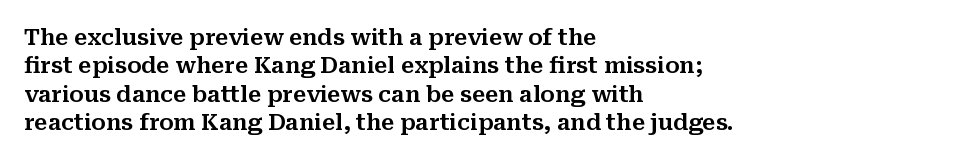
The image shows 22 px text type, upright; set left-aligned, normal line spacing (1.29x), normal letter spacing, not underlined.
